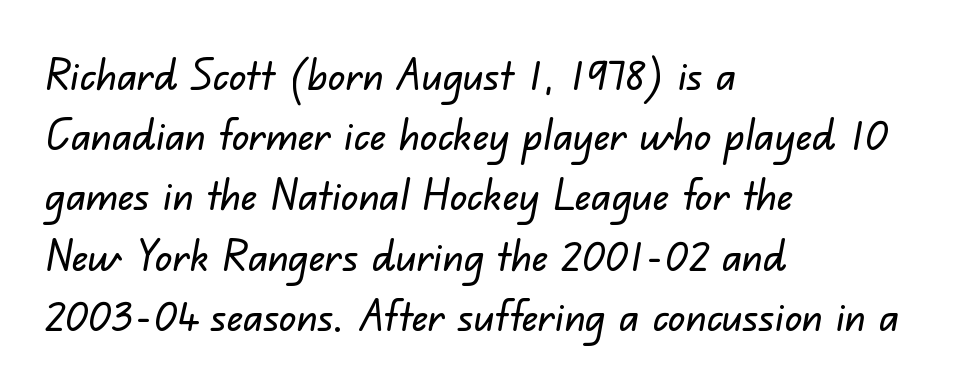
The setting favours the left margin, as ordinary paragraphs usually do. Beneath every word, the page is bare. Honestly, the letter spacing is just normal — you wouldn't notice it. The letters advance in unequal steps, a hallmark of proportional type. Leading matches the norm, producing a regular column. In terms of letterform style, serifs are entirely absent.
